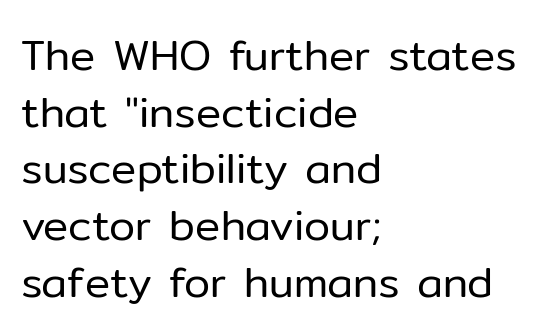
{"serif": "no", "italic": "no", "bold": "no", "weight": "regular", "width": "normal", "stroke_contrast": "low", "x_height": "medium", "monospaced": "no", "underline": "no", "align": "left", "line_spacing": "normal", "line_spacing_ratio": 1.35, "letter_spacing": "normal", "letter_spacing_em": 0.0, "glyph_px": 42}
